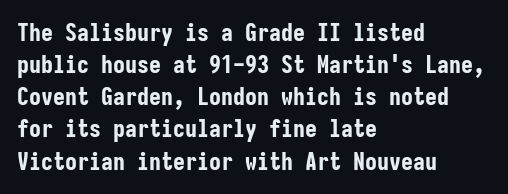
Q: Is the text bold? A: Yes.
Q: Is the text italic (slanted)? A: No, it is upright.
Q: Is the text underlined? A: No.
Q: How is the paragraph aligned? A: Left-aligned.
Q: Is the spacing between letters normal or unusually wide? A: Normal.
Q: Is the spacing between lines tight, normal or loose? A: Normal.
